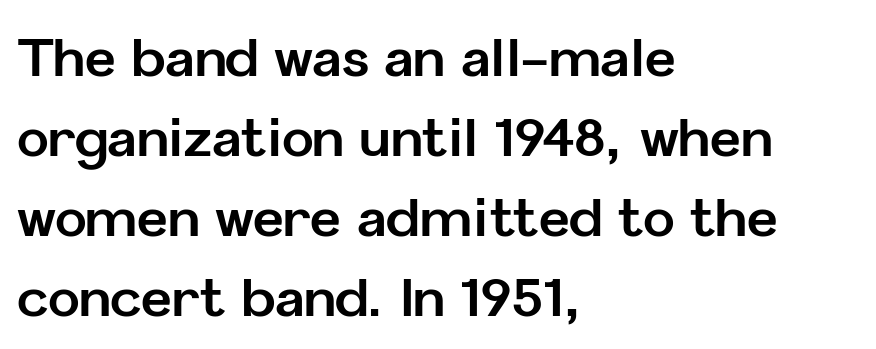
{"serif": "no", "italic": "no", "bold": "yes", "weight": "bold", "width": "normal", "stroke_contrast": "low", "x_height": "medium", "monospaced": "no", "underline": "no", "align": "left", "line_spacing": "normal", "line_spacing_ratio": 1.51, "letter_spacing": "normal", "letter_spacing_em": 0.0, "glyph_px": 53}
